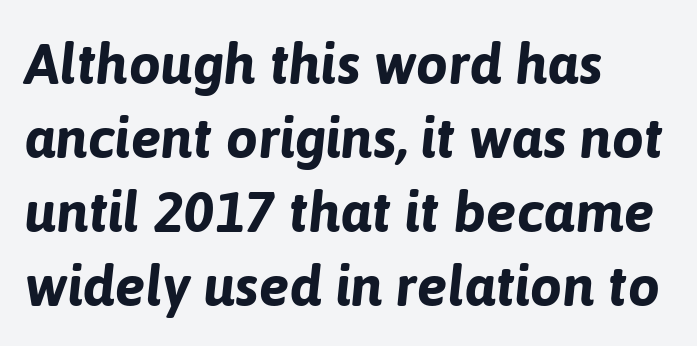
The face used here is rendered with its standard letterfit. Do the characters align in a grid? No, the font is proportional. An italicized treatment has been applied to the whole sample. Compared with typical paragraphs, the rows here are spaced about the same.
